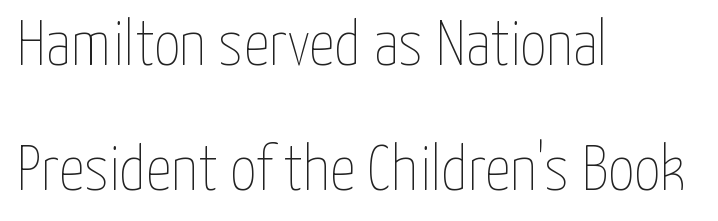
{"italic": "no", "bold": "no", "weight": "thin", "width": "condensed", "stroke_contrast": "low", "x_height": "medium", "monospaced": "no", "underline": "no", "align": "left", "line_spacing": "loose", "line_spacing_ratio": 1.96, "letter_spacing": "normal", "letter_spacing_em": 0.0, "glyph_px": 64}
